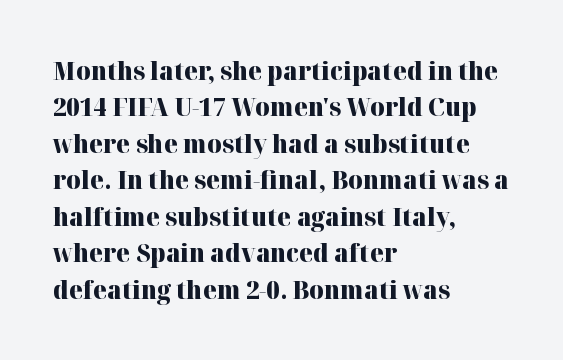
Q: Is the text bold? A: Yes.
Q: Is the text italic (slanted)? A: No, it is upright.
Q: Is the text underlined? A: No.
Q: How is the paragraph aligned? A: Left-aligned.
Q: Is the spacing between letters normal or unusually wide? A: Normal.
Q: Is the spacing between lines tight, normal or loose? A: Normal.
